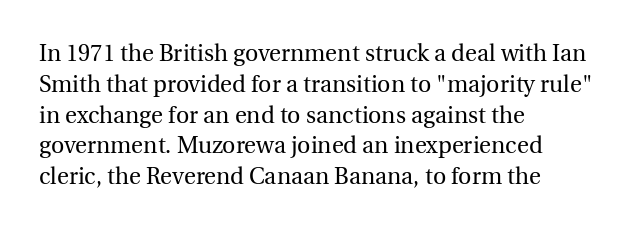
Q: Is the text bold? A: No.
Q: Is the text italic (slanted)? A: No, it is upright.
Q: Is the text underlined? A: No.
Q: How is the paragraph aligned? A: Left-aligned.
Q: Is the spacing between letters normal or unusually wide? A: Normal.
Q: Is the spacing between lines tight, normal or loose? A: Normal.
